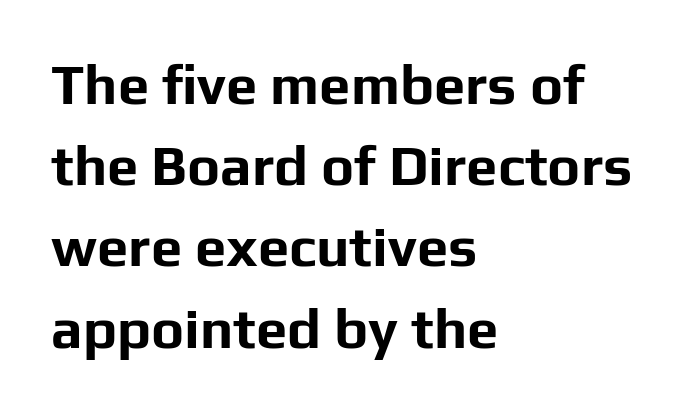
The image shows 56 px bold sans-serif type, upright; set left-aligned, normal line spacing (1.45x), normal letter spacing, not underlined; low stroke contrast and a medium x-height.
